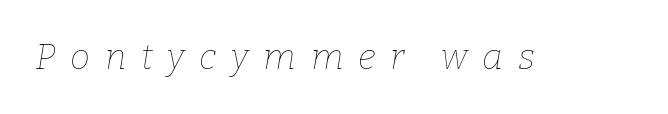
Q: Is the text bold? A: No.
Q: Is the text italic (slanted)? A: Yes, it leans right by about 9 degrees.
Q: Is the text underlined? A: No.
Q: Is the spacing between letters normal or unusually wide? A: Unusually wide.
Q: Width (condensed, normal, or wide)? A: Normal.
Q: Stroke contrast? A: Low.
Q: x-height? A: Medium.
Q: Monospaced? A: No.
